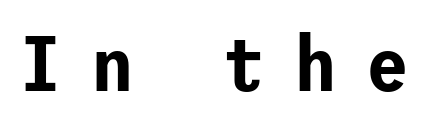
{"serif": "no", "italic": "no", "width": "normal", "stroke_contrast": "low", "x_height": "medium", "underline": "no", "letter_spacing": "wide", "letter_spacing_em": 0.37, "glyph_px": 78}
